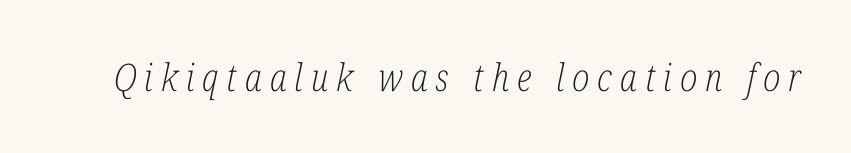
The line texture is sparse and dotted thanks to wide tracking. The letters look calm and open, with moderate or lighter stems. Here the designer chose a conventional face with non-uniform glyph widths. The characters display serif detailing at their extremities. The axis of the letterforms is tilted away from vertical.
